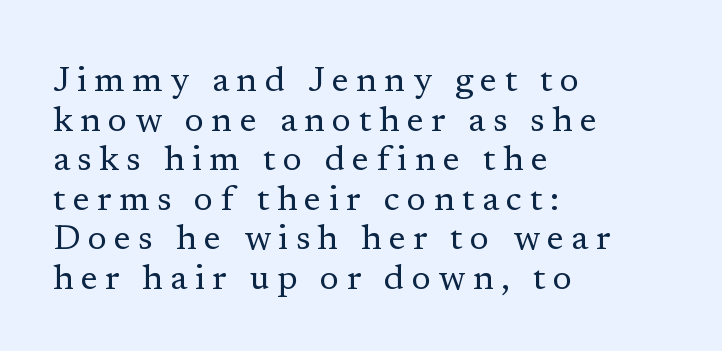
Q: Is the text bold? A: No.
Q: Is the text italic (slanted)? A: No, it is upright.
Q: Is the typeface a serif or a sans-serif typeface? A: Serif.
Q: Is the text underlined? A: No.
Q: How is the paragraph aligned? A: Left-aligned.
Q: Is the spacing between letters normal or unusually wide? A: Unusually wide.
Q: Is the spacing between lines tight, normal or loose? A: Tight.
Q: Width (condensed, normal, or wide)? A: Normal.
Q: Stroke contrast? A: Low.
Q: x-height? A: Medium.
Q: Monospaced? A: No.
